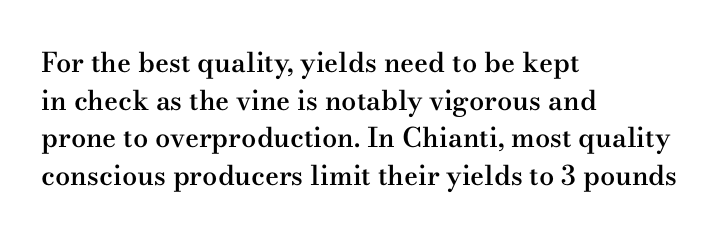
Q: Is the text bold? A: Semi-bold.
Q: Is the text italic (slanted)? A: No, it is upright.
Q: Is the text underlined? A: No.
Q: How is the paragraph aligned? A: Left-aligned.
Q: Is the spacing between letters normal or unusually wide? A: Normal.
Q: Is the spacing between lines tight, normal or loose? A: Normal.
